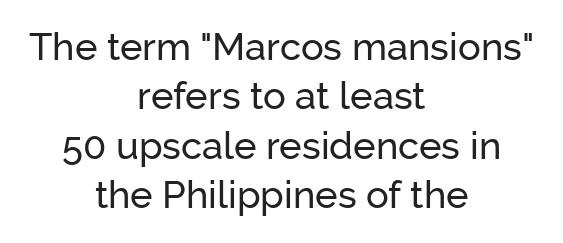
The image shows 38 px sans-serif type, upright; set centered, normal line spacing (1.3x), normal letter spacing, not underlined; low stroke contrast and a medium x-height.
